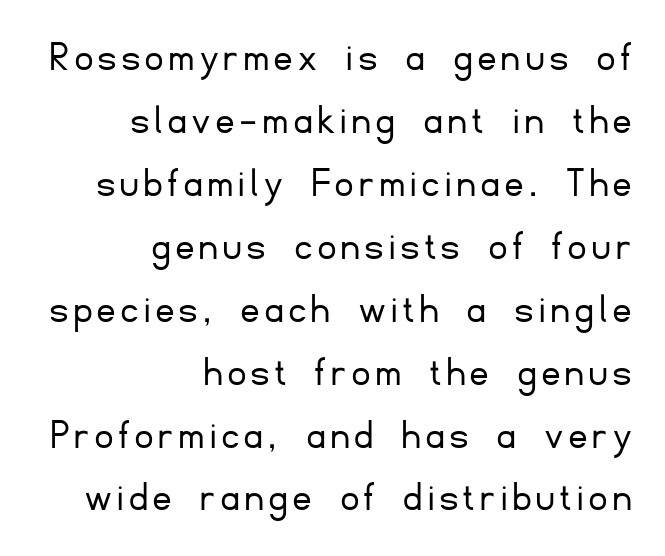
The image shows 44 px light sans-serif type, upright; set right-aligned, normal line spacing (1.43x), not underlined; low stroke contrast and a small x-height.
